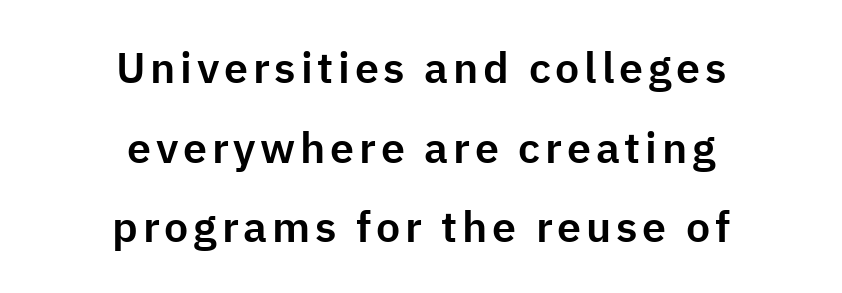
Q: Is the text italic (slanted)? A: No, it is upright.
Q: Is the typeface a serif or a sans-serif typeface? A: Sans-serif.
Q: Is the text underlined? A: No.
Q: How is the paragraph aligned? A: Centered.
Q: Width (condensed, normal, or wide)? A: Normal.
Q: Stroke contrast? A: Low.
Q: x-height? A: Medium.
Q: Monospaced? A: No.
